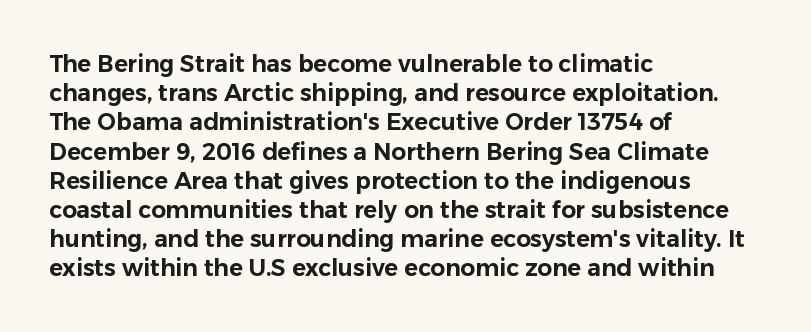
Q: Is the text italic (slanted)? A: No, it is upright.
Q: Is the text underlined? A: No.
Q: How is the paragraph aligned? A: Left-aligned.
Q: Is the spacing between letters normal or unusually wide? A: Normal.
Q: Is the spacing between lines tight, normal or loose? A: Normal.
